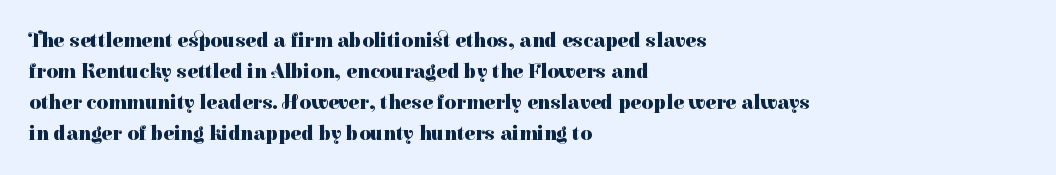
{"italic": "no", "bold": "yes", "underline": "no", "align": "left", "line_spacing": "normal", "line_spacing_ratio": 1.55, "letter_spacing": "normal", "letter_spacing_em": 0.0, "glyph_px": 20}
